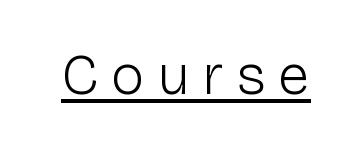
Q: Is the text bold? A: No.
Q: Is the text italic (slanted)? A: No, it is upright.
Q: Is the typeface a serif or a sans-serif typeface? A: Sans-serif.
Q: Is the text underlined? A: Yes.
Q: Is the spacing between letters normal or unusually wide? A: Unusually wide.
Q: Width (condensed, normal, or wide)? A: Normal.
Q: Stroke contrast? A: Low.
Q: x-height? A: Medium.
Q: Monospaced? A: No.
